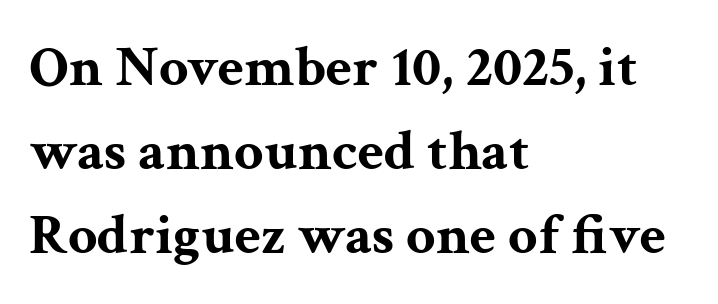
{"serif": "yes", "italic": "no", "bold": "yes", "weight": "bold", "width": "wide", "stroke_contrast": "medium", "x_height": "medium", "monospaced": "no", "underline": "no", "align": "left", "line_spacing": "normal", "line_spacing_ratio": 1.45, "letter_spacing": "normal", "letter_spacing_em": 0.0, "glyph_px": 58}
